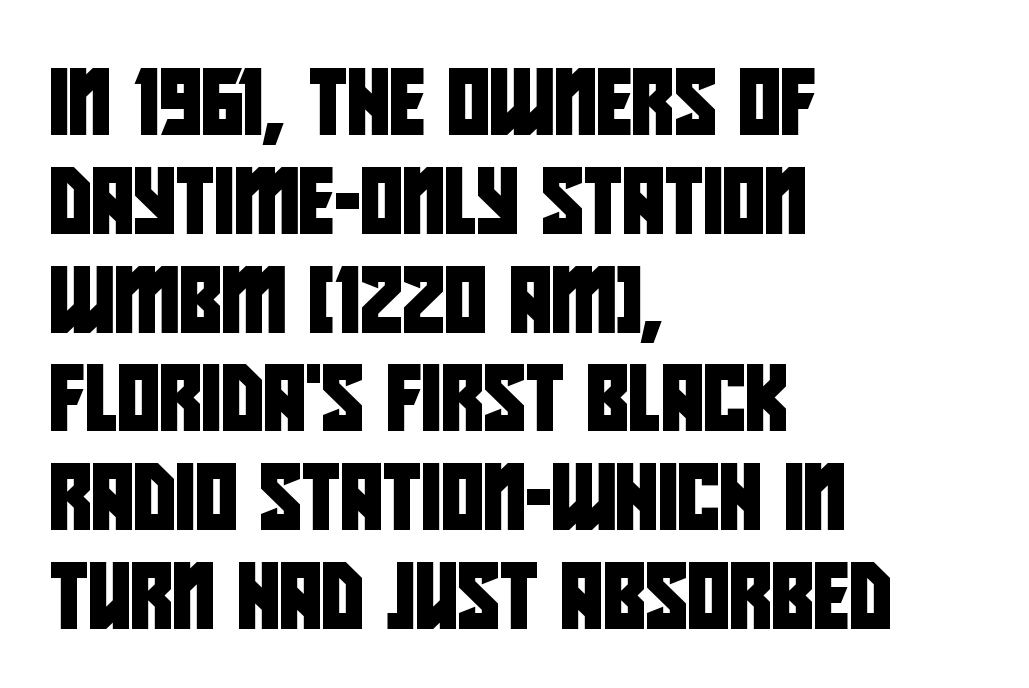
The image shows 65 px condensed sans-serif type; set left-aligned, normal line spacing (1.52x), normal letter spacing, not underlined; low stroke contrast and a large x-height.
